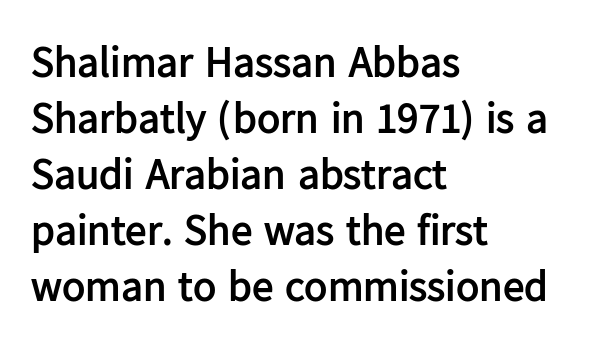
Q: Is the text bold? A: Yes.
Q: Is the text italic (slanted)? A: No, it is upright.
Q: Is the typeface a serif or a sans-serif typeface? A: Sans-serif.
Q: Is the text underlined? A: No.
Q: How is the paragraph aligned? A: Left-aligned.
Q: Is the spacing between letters normal or unusually wide? A: Normal.
Q: Is the spacing between lines tight, normal or loose? A: Normal.
Q: Width (condensed, normal, or wide)? A: Normal.
Q: Stroke contrast? A: Low.
Q: x-height? A: Medium.
Q: Monospaced? A: No.
